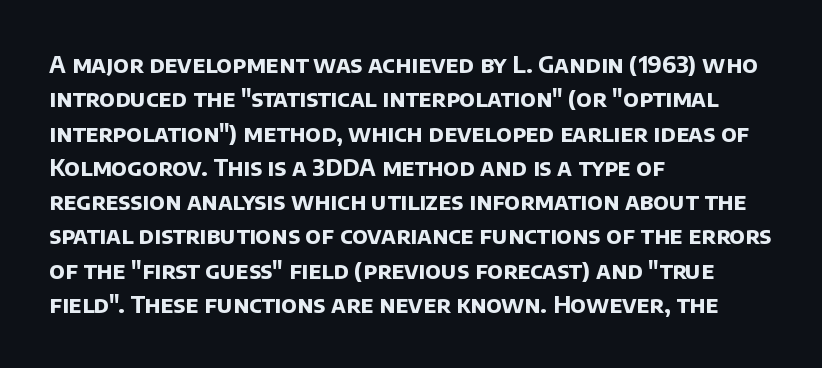
{"bold": "yes", "underline": "no", "align": "left", "line_spacing": "normal", "line_spacing_ratio": 1.49, "letter_spacing": "normal", "letter_spacing_em": 0.0, "glyph_px": 23}
